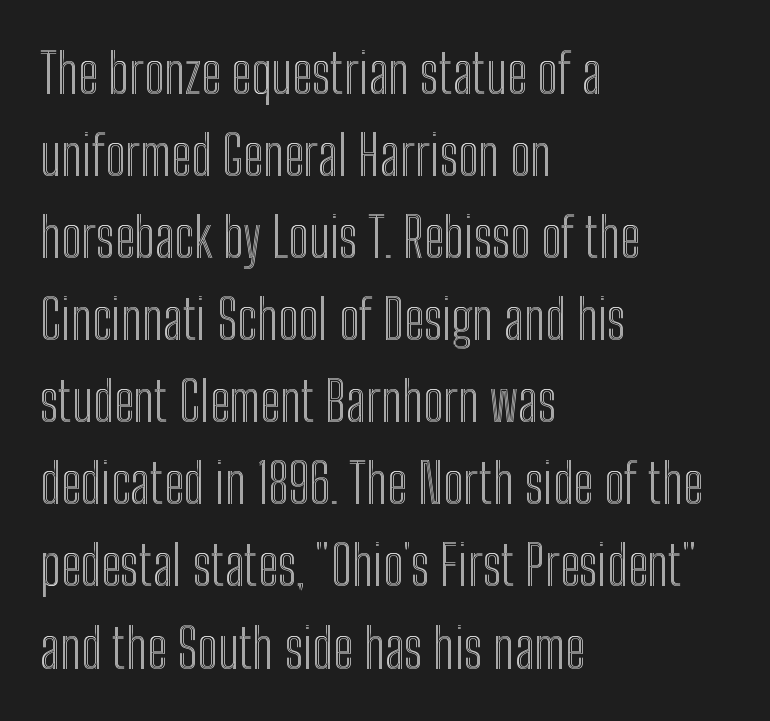
The image shows 54 px condensed type, upright; set left-aligned, normal line spacing (1.52x), normal letter spacing, not underlined; a medium x-height.
